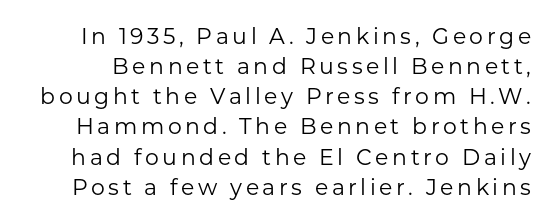
Is the stroke heavy? The answer is a plain regular-or-lighter. Vertical spacing — default. The specimen omits any rule beneath the text block's lines. Designer's note — italics off, roman on.
